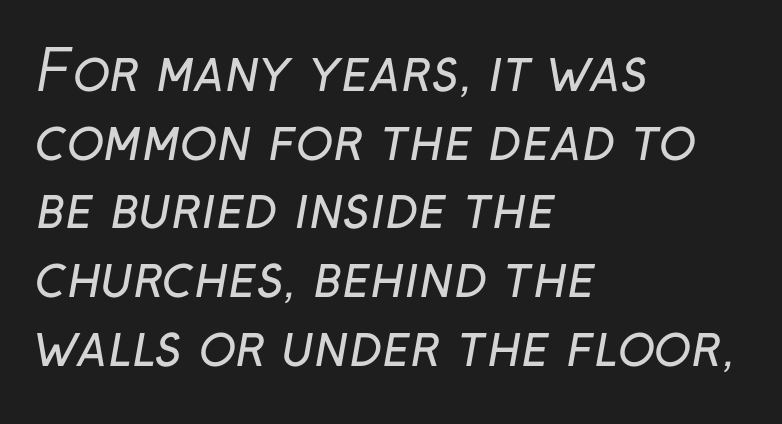
Q: Is the text bold? A: No.
Q: Is the typeface a serif or a sans-serif typeface? A: Sans-serif.
Q: Is the text underlined? A: No.
Q: How is the paragraph aligned? A: Left-aligned.
Q: Is the spacing between letters normal or unusually wide? A: Normal.
Q: Is the spacing between lines tight, normal or loose? A: Normal.
Q: Width (condensed, normal, or wide)? A: Normal.
Q: Stroke contrast? A: Low.
Q: x-height? A: Medium.
Q: Monospaced? A: No.
